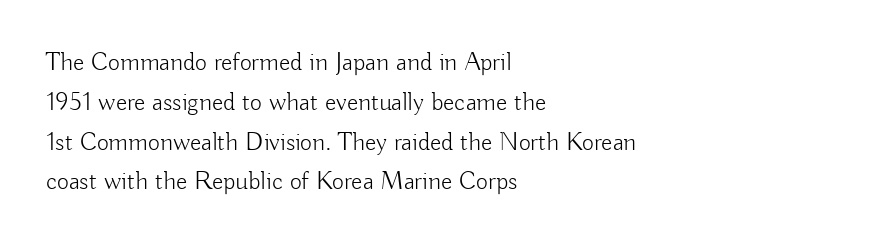
The image shows 26 px text type, upright; set left-aligned, normal line spacing (1.53x), normal letter spacing, not underlined.
